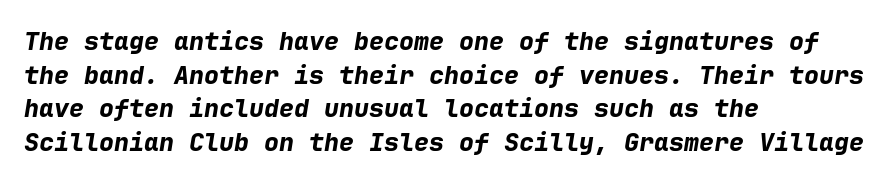
Q: Is the text bold? A: Yes.
Q: Is the text italic (slanted)? A: Yes, it leans right by about 9 degrees.
Q: Is the text underlined? A: No.
Q: How is the paragraph aligned? A: Left-aligned.
Q: Is the spacing between letters normal or unusually wide? A: Normal.
Q: Is the spacing between lines tight, normal or loose? A: Normal.
